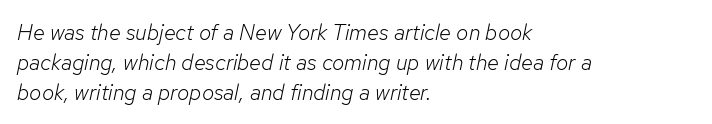
{"italic": "yes", "lean": "right", "slant_degrees": 12, "bold": "no", "underline": "no", "align": "left", "line_spacing": "normal", "line_spacing_ratio": 1.36, "letter_spacing": "normal", "letter_spacing_em": 0.0, "glyph_px": 22}
